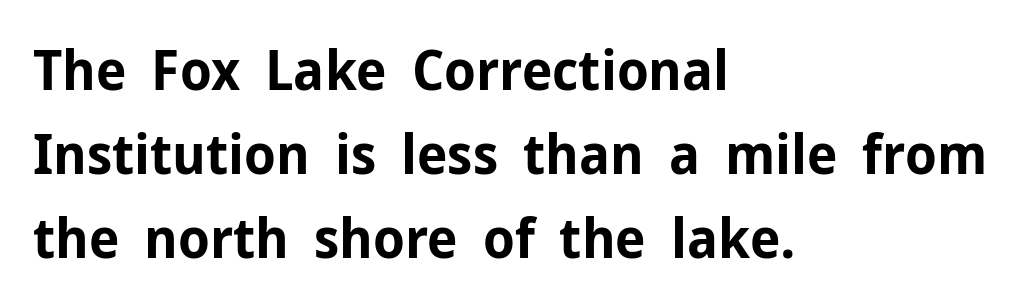
The line-height multiplier appears to be the usual default. Is the block centered? No — it sits flush against the left margin. Tracking value appears to be zero — textbook default spacing. On the weight axis this lands at bold, roughly 700. Words float on clear page, feet unadorned.
